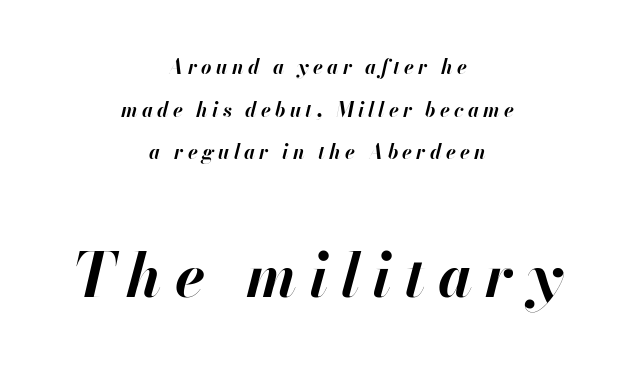
{"italic": "yes", "lean": "right", "slant_degrees": 13, "bold": "yes", "weight": "bold", "width": "normal", "stroke_contrast": "high", "x_height": "small", "monospaced": "no", "underline": "no", "align": "center", "line_spacing": "loose", "line_spacing_ratio": 2.13, "letter_spacing": "wide", "letter_spacing_em": 0.21, "larger_block": "second", "size_ratio": 3.05, "glyph_px": 61}
